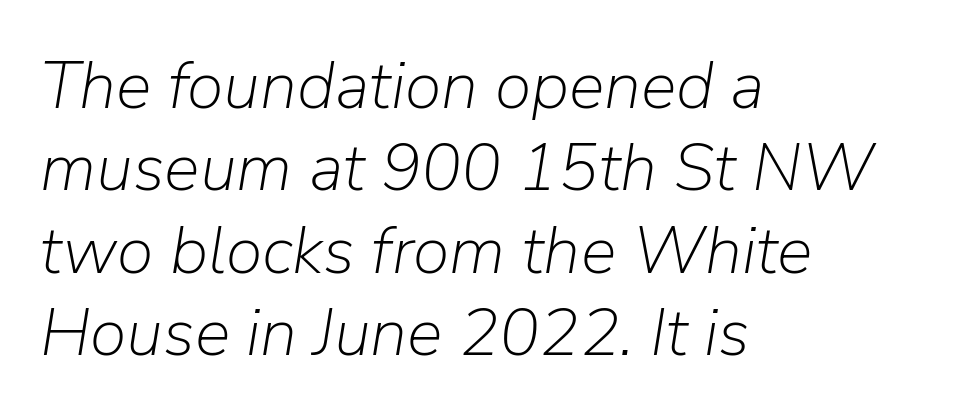
{"italic": "yes", "lean": "right", "slant_degrees": 9, "bold": "no", "weight": "light", "width": "normal", "stroke_contrast": "low", "x_height": "medium", "monospaced": "no", "underline": "no", "align": "left", "line_spacing_ratio": 1.23, "letter_spacing": "normal", "letter_spacing_em": 0.0, "glyph_px": 67}
